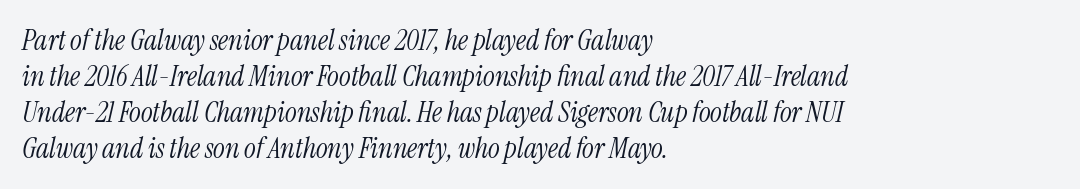
Vertical spacing — default. Layout note: lines flush left. Yep, those are serifs on the letters. Nobody touched the tracking dial on this one.
